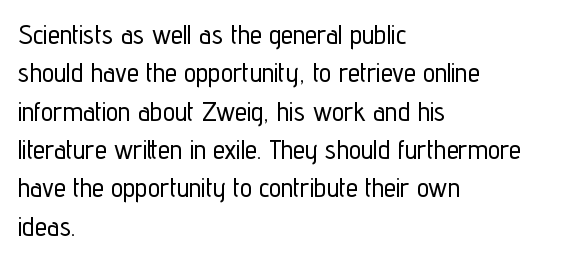
The image shows 27 px text type, upright; set left-aligned, normal line spacing (1.42x), normal letter spacing, not underlined.
